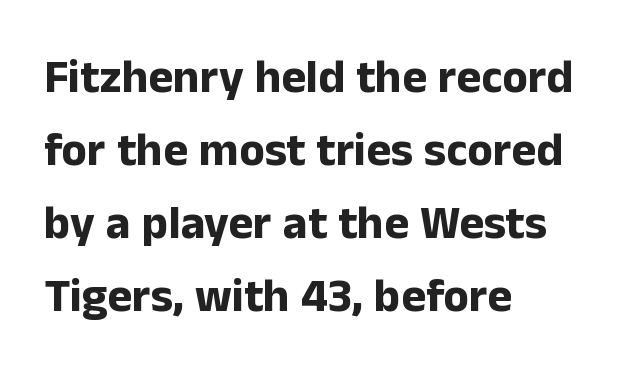
This sample keeps an unexceptional amount of space between lines. Horizontally, the lines are justified to the leading edge only. Here the designer chose a conventional face with non-uniform glyph widths. The glyphs in this specimen are sans serif. Quick note: not italic, upright.
